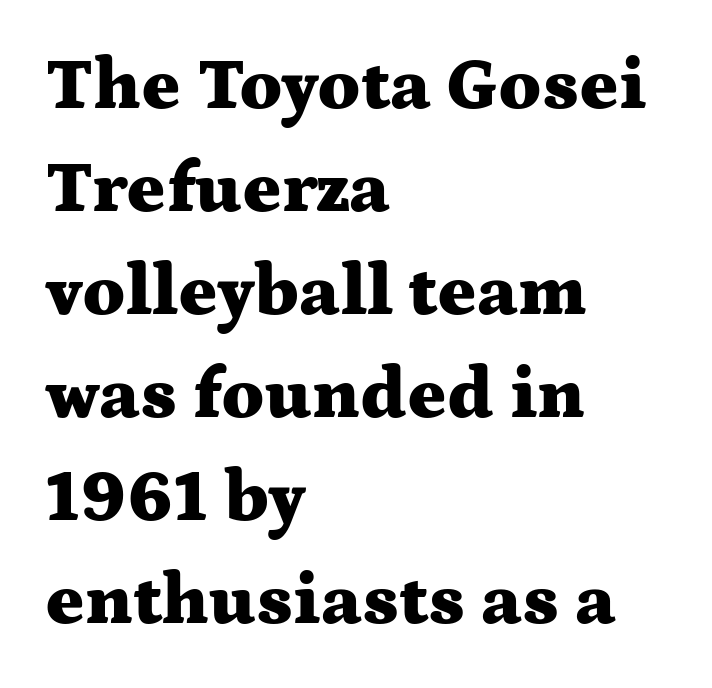
Q: Is the text bold? A: Yes.
Q: Is the text italic (slanted)? A: No, it is upright.
Q: Is the typeface a serif or a sans-serif typeface? A: Serif.
Q: Is the text underlined? A: No.
Q: How is the paragraph aligned? A: Left-aligned.
Q: Is the spacing between letters normal or unusually wide? A: Normal.
Q: Is the spacing between lines tight, normal or loose? A: Normal.
Q: Width (condensed, normal, or wide)? A: Wide.
Q: Stroke contrast? A: Medium.
Q: x-height? A: Medium.
Q: Monospaced? A: No.
